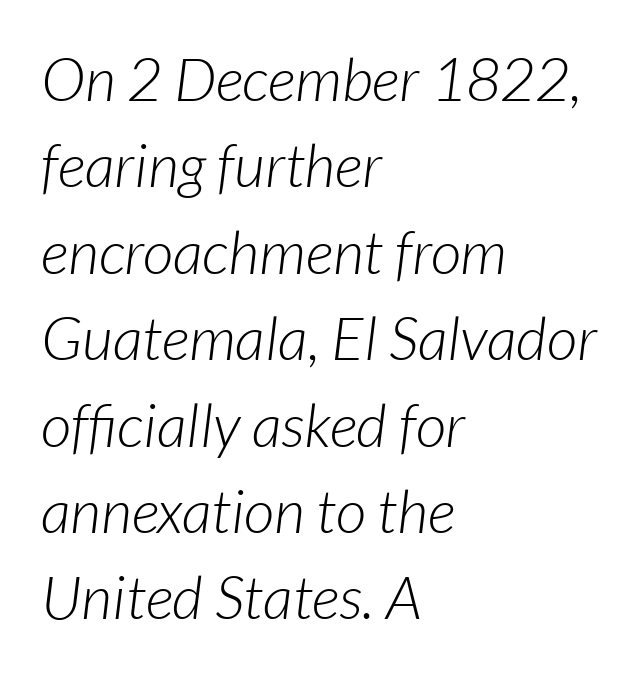
Q: Is the text bold? A: No.
Q: Is the text italic (slanted)? A: Yes, it leans right by about 7 degrees.
Q: Is the text underlined? A: No.
Q: How is the paragraph aligned? A: Left-aligned.
Q: Is the spacing between letters normal or unusually wide? A: Normal.
Q: Is the spacing between lines tight, normal or loose? A: Normal.
Q: Width (condensed, normal, or wide)? A: Normal.
Q: Stroke contrast? A: Low.
Q: x-height? A: Medium.
Q: Monospaced? A: No.
